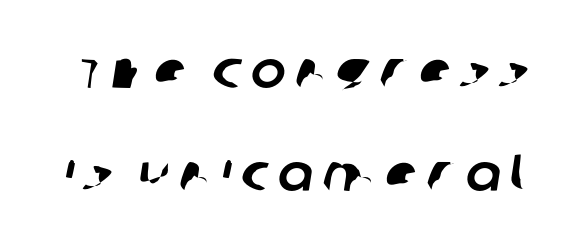
Q: Is the typeface a serif or a sans-serif typeface? A: Sans-serif.
Q: Is the text underlined? A: No.
Q: Is the spacing between lines tight, normal or loose? A: Loose.
Q: Width (condensed, normal, or wide)? A: Normal.
Q: Stroke contrast? A: Low.
Q: x-height? A: Large.
Q: Monospaced? A: No.
